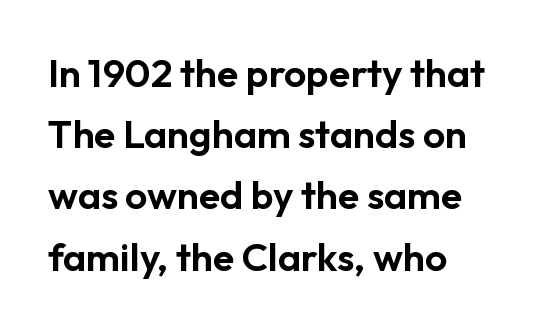
The tracking reads as untouched default to a designer's eye. Just letters on the line, the space beneath them empty. Each letter keeps its own natural width here, so spacing adapts to shape. The vertical gap from one line to the next is medium. Nothing sits at the stroke ends, so this counts as sans-serif.
